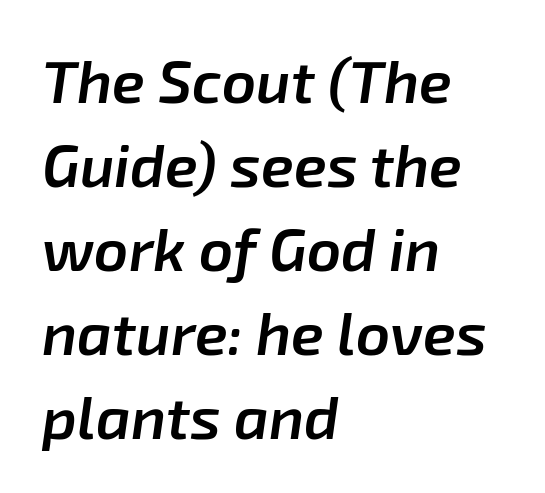
The image shows 60 px semibold type, italic (leaning right); set left-aligned, normal line spacing (1.4x), normal letter spacing, not underlined; low stroke contrast and a medium x-height.
